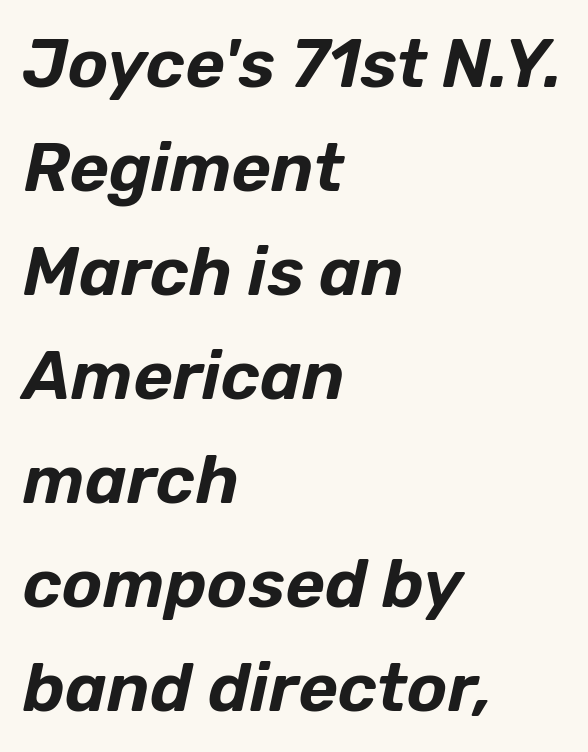
The image shows 68 px text type, italic (leaning right); set left-aligned, normal line spacing (1.53x), normal letter spacing, not underlined; low stroke contrast and a medium x-height.
